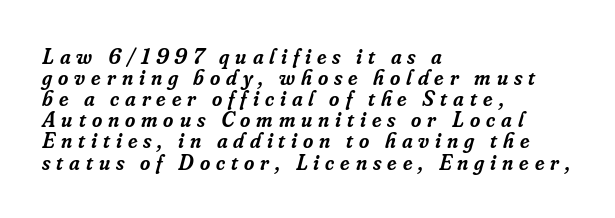
Closely set lines give the paragraph a compact silhouette. The passage shown is semibold, sitting just below true bold. The foot of each line stays bare and open. Observe the wide spacing: letters keep a clear distance from each other. The rendering applies a slant to the glyphs.
